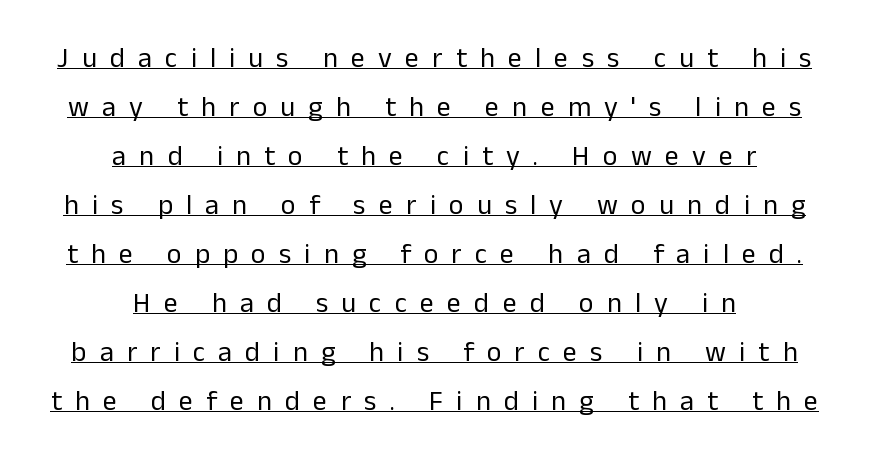
Q: Is the text bold? A: No.
Q: Is the text italic (slanted)? A: No, it is upright.
Q: Is the typeface a serif or a sans-serif typeface? A: Sans-serif.
Q: Is the text underlined? A: Yes.
Q: How is the paragraph aligned? A: Centered.
Q: Is the spacing between letters normal or unusually wide? A: Unusually wide.
Q: Width (condensed, normal, or wide)? A: Normal.
Q: Stroke contrast? A: Low.
Q: x-height? A: Medium.
Q: Monospaced? A: No.
